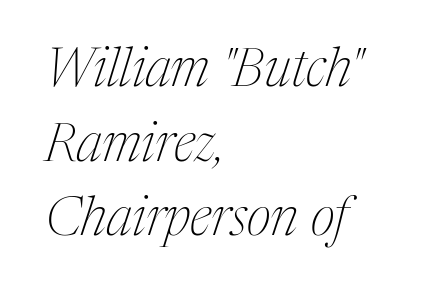
Q: Is the text bold? A: No.
Q: Is the text italic (slanted)? A: Yes, it leans right by about 17 degrees.
Q: Is the typeface a serif or a sans-serif typeface? A: Serif.
Q: Is the text underlined? A: No.
Q: How is the paragraph aligned? A: Left-aligned.
Q: Is the spacing between letters normal or unusually wide? A: Normal.
Q: Is the spacing between lines tight, normal or loose? A: Normal.
Q: Width (condensed, normal, or wide)? A: Condensed.
Q: Stroke contrast? A: Medium.
Q: x-height? A: Medium.
Q: Monospaced? A: No.
